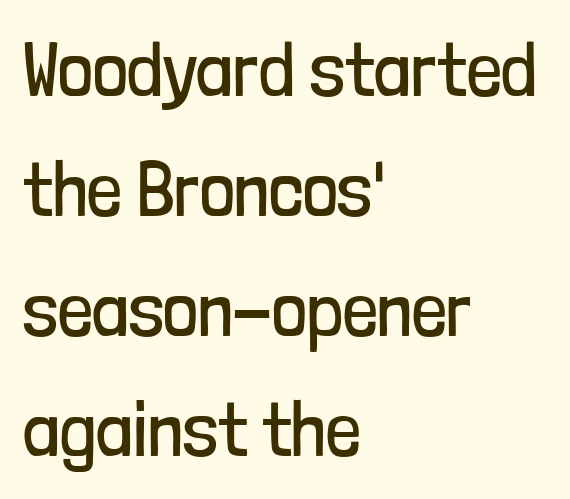
The image shows 77 px regular-weight, condensed sans-serif type, upright; set left-aligned, normal line spacing (1.56x), normal letter spacing, not underlined; low stroke contrast and a medium x-height.
